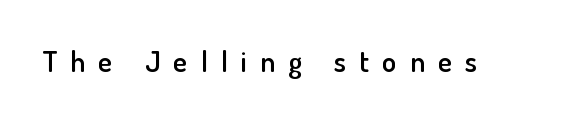
{"serif": "no", "italic": "no", "bold": "semi", "weight": "semibold", "width": "normal", "stroke_contrast": "low", "x_height": "small", "monospaced": "no", "underline": "no", "letter_spacing": "wide", "letter_spacing_em": 0.46, "glyph_px": 29}
